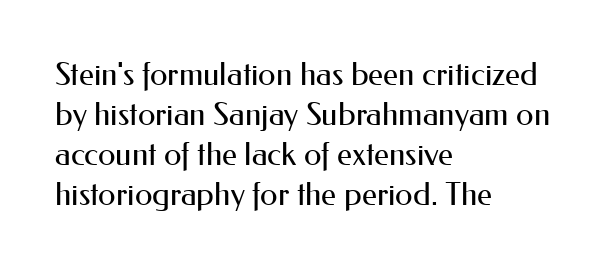
The image shows 32 px regular-weight sans-serif type, upright; set left-aligned, normal line spacing (1.25x), normal letter spacing, not underlined; medium stroke contrast and a small x-height.
